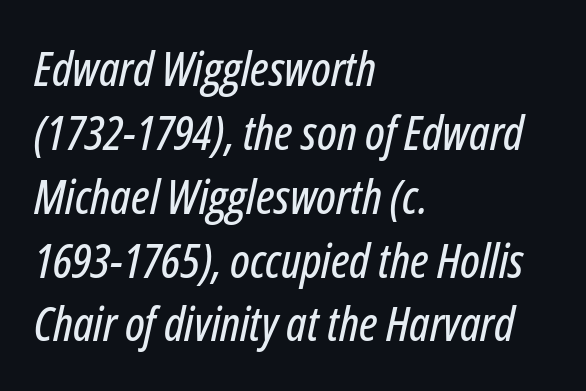
{"italic": "yes", "lean": "right", "slant_degrees": 12, "width": "condensed", "stroke_contrast": "low", "x_height": "medium", "monospaced": "no", "underline": "no", "align": "left", "line_spacing": "normal", "line_spacing_ratio": 1.33, "letter_spacing": "normal", "letter_spacing_em": 0.0, "glyph_px": 48}
